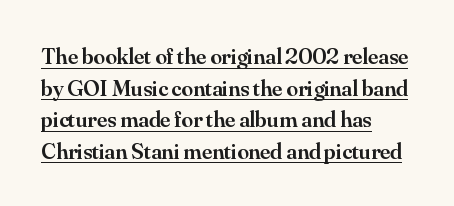
{"italic": "no", "bold": "semi", "underline": "yes", "align": "left", "line_spacing": "normal", "line_spacing_ratio": 1.37, "letter_spacing": "normal", "letter_spacing_em": 0.0, "glyph_px": 23}
